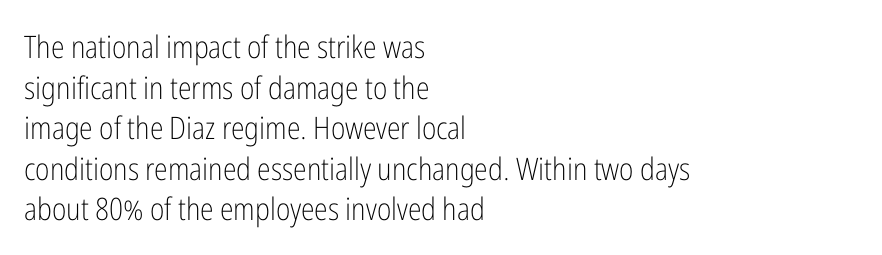
{"serif": "no", "italic": "no", "bold": "no", "weight": "light", "width": "condensed", "stroke_contrast": "low", "x_height": "medium", "monospaced": "no", "underline": "no", "align": "left", "line_spacing": "normal", "line_spacing_ratio": 1.31, "letter_spacing": "normal", "letter_spacing_em": 0.0, "glyph_px": 31}
